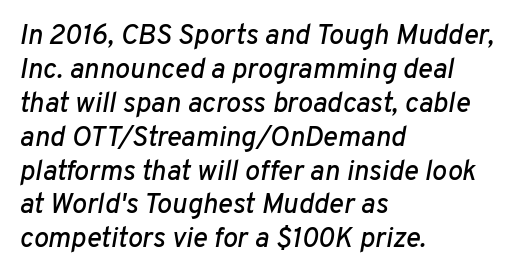
The image shows 28 px text type, italic (leaning right); set left-aligned, line spacing 1.21x, normal letter spacing, not underlined; low stroke contrast and a medium x-height.
